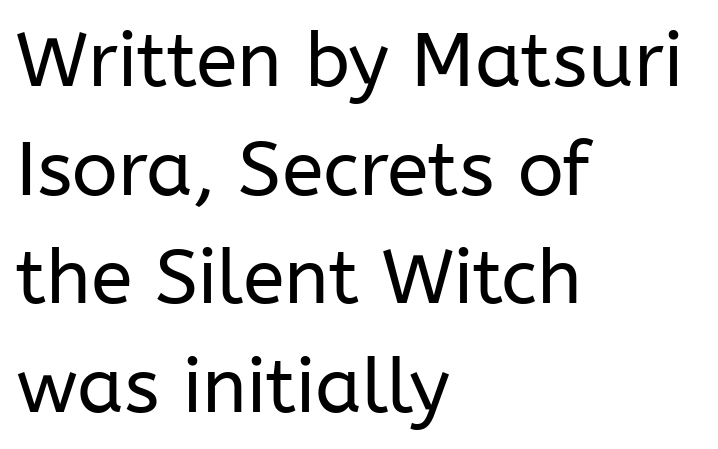
The image shows 76 px regular-weight sans-serif type, upright; set left-aligned, normal line spacing (1.43x), normal letter spacing, not underlined; low stroke contrast and a medium x-height.
